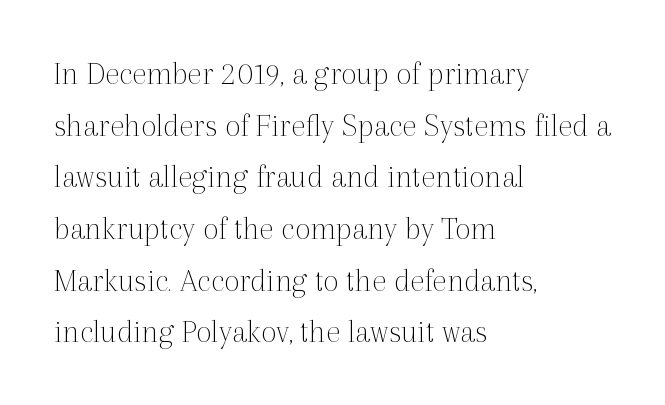
Unlike a clean sans, this face finishes its strokes with serifs. Any mark beneath the type? The region is blank. Note the varied advance widths — an 'i' is clearly narrower than an 'm'. The passage shown stacks its lines at a standard gap.
